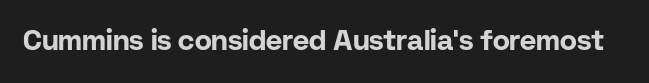
The passage shown is emphatically bold. Observe the ordinary spacing: letters are neighbours, not strangers. Spacing verdict: proportional, widths tailored to each character. The designer went with a sans here, leaving each stem footless. Rule under the text: the space is simply empty.
